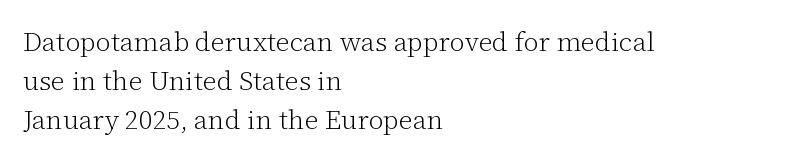
The image shows 27 px text type, upright; set left-aligned, normal line spacing (1.44x), normal letter spacing, not underlined.
